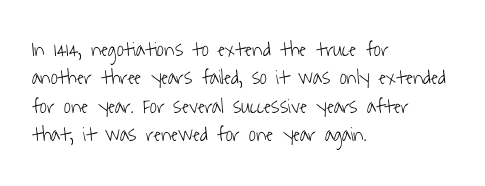
Q: Is the text bold? A: No.
Q: Is the text underlined? A: No.
Q: How is the paragraph aligned? A: Left-aligned.
Q: Is the spacing between letters normal or unusually wide? A: Normal.
Q: Is the spacing between lines tight, normal or loose? A: Normal.
